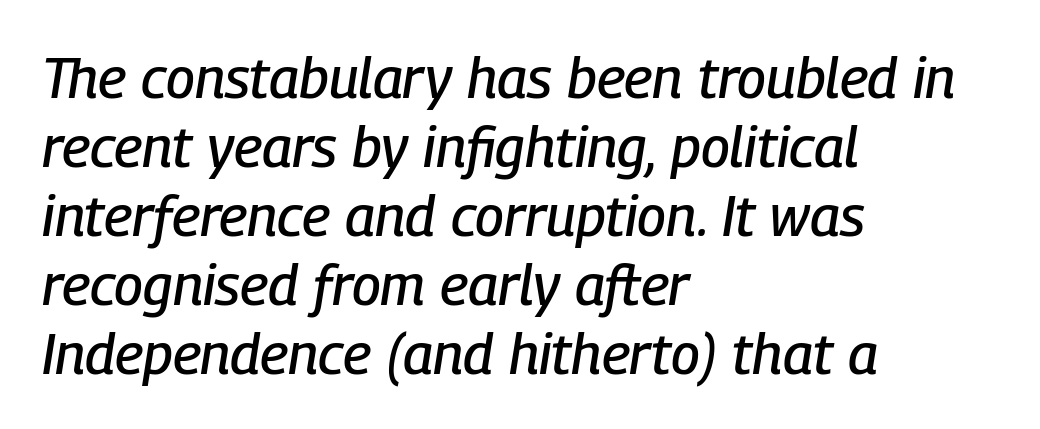
The image shows 57 px condensed type, italic (leaning right); set left-aligned, line spacing 1.21x, normal letter spacing, not underlined; low stroke contrast and a medium x-height.
